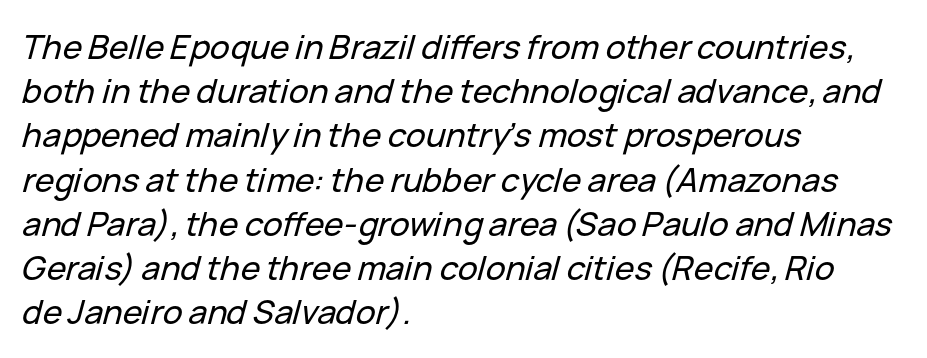
The image shows 33 px text type, italic (leaning right); set left-aligned, normal line spacing (1.34x), normal letter spacing, not underlined; low stroke contrast and a medium x-height.
